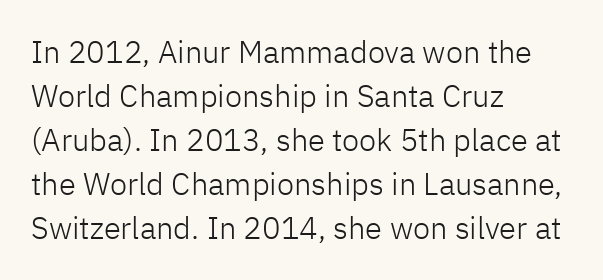
{"serif": "no", "italic": "no", "bold": "no", "weight": "light", "width": "normal", "stroke_contrast": "low", "x_height": "medium", "monospaced": "no", "underline": "no", "align": "left", "line_spacing": "normal", "line_spacing_ratio": 1.42, "letter_spacing": "normal", "letter_spacing_em": 0.0, "glyph_px": 31}
